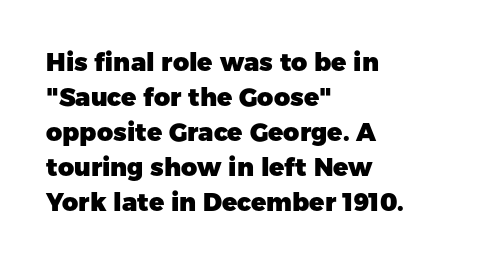
The image shows 25 px bold type, upright; set left-aligned, normal line spacing (1.4x), normal letter spacing, not underlined.
